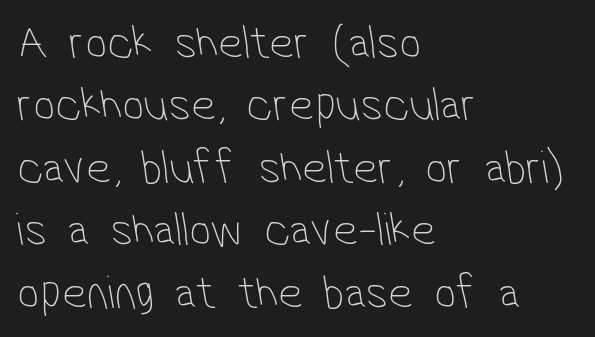
{"serif": "no", "bold": "no", "weight": "thin", "width": "condensed", "stroke_contrast": "low", "x_height": "medium", "monospaced": "no", "underline": "no", "align": "left", "line_spacing": "normal", "line_spacing_ratio": 1.3, "letter_spacing": "normal", "letter_spacing_em": 0.0, "glyph_px": 48}
